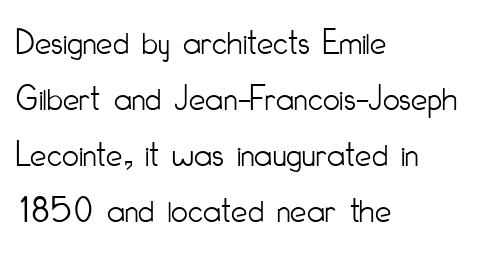
Q: Is the text bold? A: No.
Q: Is the text italic (slanted)? A: No, it is upright.
Q: Is the typeface a serif or a sans-serif typeface? A: Sans-serif.
Q: Is the text underlined? A: No.
Q: How is the paragraph aligned? A: Left-aligned.
Q: Is the spacing between letters normal or unusually wide? A: Normal.
Q: Is the spacing between lines tight, normal or loose? A: Normal.
Q: Width (condensed, normal, or wide)? A: Condensed.
Q: Stroke contrast? A: Low.
Q: x-height? A: Small.
Q: Monospaced? A: No.
